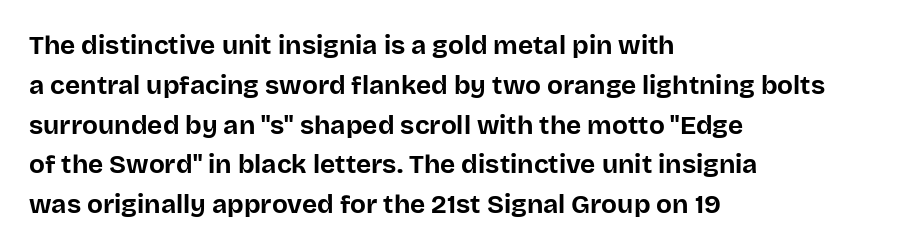
{"italic": "no", "bold": "yes", "underline": "no", "align": "left", "line_spacing": "normal", "line_spacing_ratio": 1.53, "letter_spacing": "normal", "letter_spacing_em": 0.0, "glyph_px": 26}
